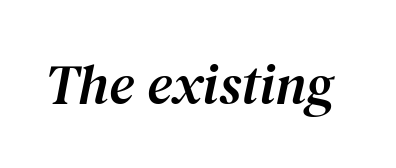
The image shows 56 px serif type, italic (leaning right); set normal letter spacing, not underlined; medium stroke contrast and a medium x-height.
